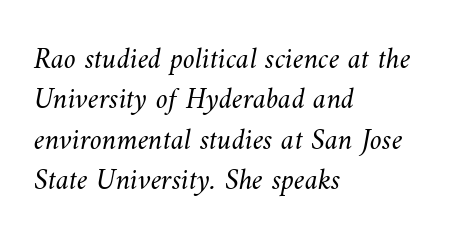
The image shows 30 px light type; set left-aligned, normal line spacing (1.35x), normal letter spacing, not underlined; medium stroke contrast and a small x-height.
